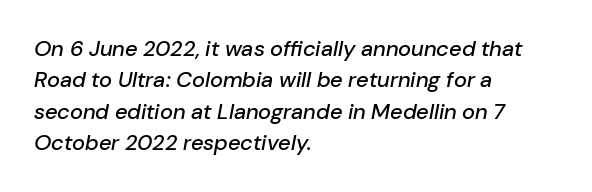
{"italic": "yes", "lean": "right", "slant_degrees": 10, "underline": "no", "align": "left", "line_spacing": "normal", "line_spacing_ratio": 1.43, "letter_spacing": "normal", "letter_spacing_em": 0.0, "glyph_px": 22}
